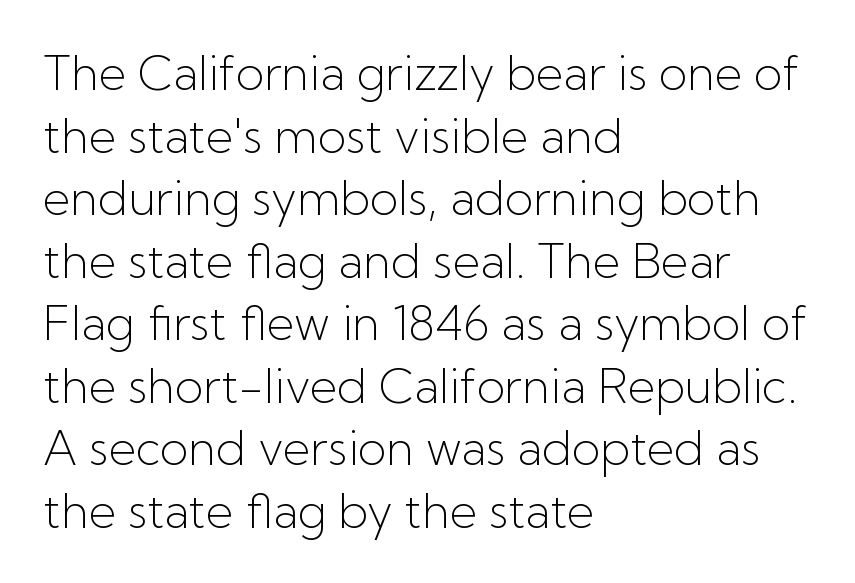
The image shows 47 px light sans-serif type, upright; set left-aligned, normal line spacing (1.33x), normal letter spacing, not underlined; low stroke contrast and a medium x-height.
